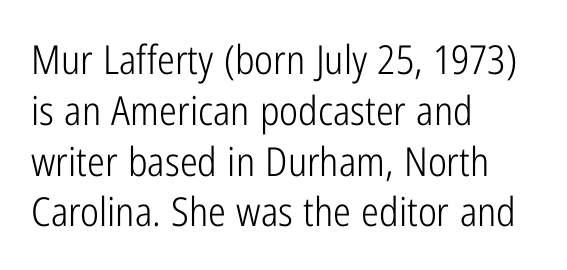
Where is the straight margin? On the left. Short note: letters normally spaced. Does the leading feel generous? No, just average. The font's upright variant was chosen for this text. Unmarked baselines from the first word to the last. Stroke terminals: plain, sans-serif.
